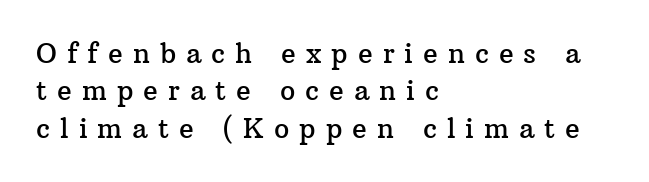
The image shows 27 px text type, upright; set left-aligned, normal line spacing (1.38x), unusually wide letter spacing (+0.37 em), not underlined.
